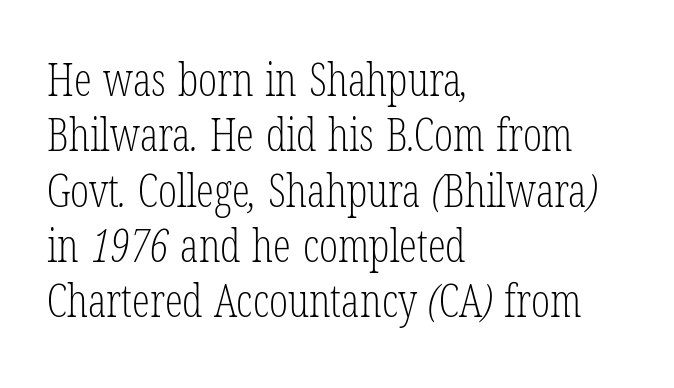
{"serif": "yes", "bold": "no", "weight": "light", "width": "condensed", "stroke_contrast": "low", "x_height": "medium", "monospaced": "no", "underline": "no", "align": "left", "line_spacing_ratio": 1.23, "letter_spacing": "normal", "letter_spacing_em": 0.0, "glyph_px": 45}
